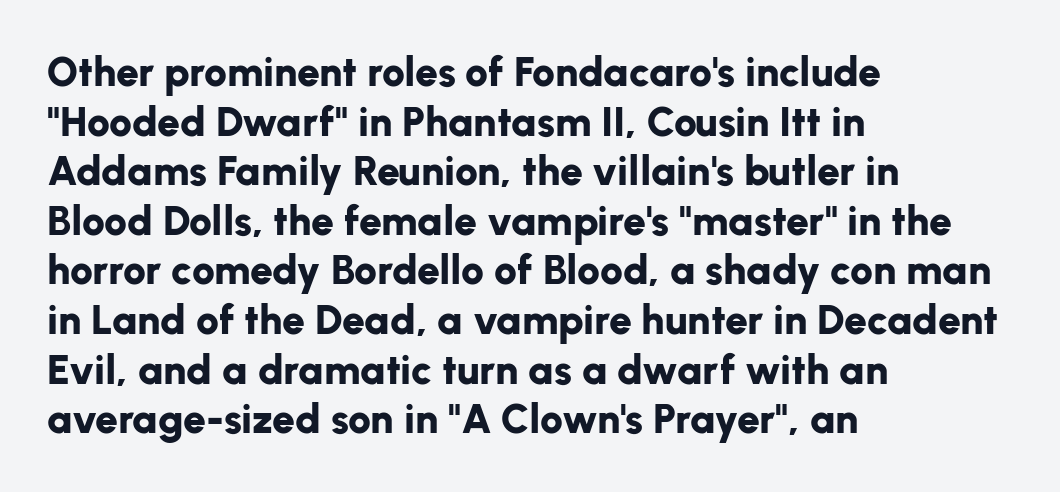
Glance below the letters and you will spot only blank space. Weight check: bold — yes, fully. The characters display no serif detailing; their extremities are plain. Alignment: flush left. A typesetter would call this proportional, since set widths differ per character. The horizontal fit of the characters is conventional and even.
